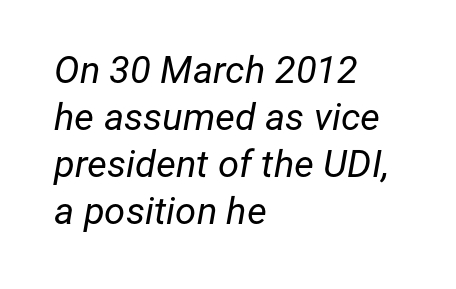
Q: Is the text bold? A: No.
Q: Is the text italic (slanted)? A: Yes, it leans right by about 12 degrees.
Q: Is the text underlined? A: No.
Q: How is the paragraph aligned? A: Left-aligned.
Q: Is the spacing between letters normal or unusually wide? A: Normal.
Q: Width (condensed, normal, or wide)? A: Normal.
Q: Stroke contrast? A: Low.
Q: x-height? A: Medium.
Q: Monospaced? A: No.
